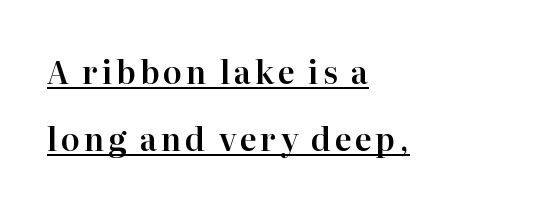
{"serif": "yes", "italic": "no", "width": "normal", "stroke_contrast": "high", "x_height": "medium", "monospaced": "no", "underline": "yes", "align": "left", "line_spacing": "loose", "line_spacing_ratio": 2.16, "glyph_px": 31}
